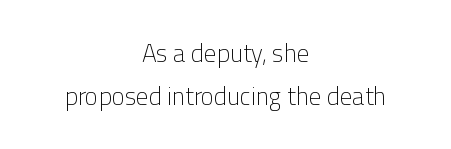
Teacher's note: observe the equal gaps on both sides — that is centered alignment. Stem width sits at or under what a default text font uses. There is no visible air inserted between adjacent glyphs. Unlike italic type, these characters show no tilt at all.
